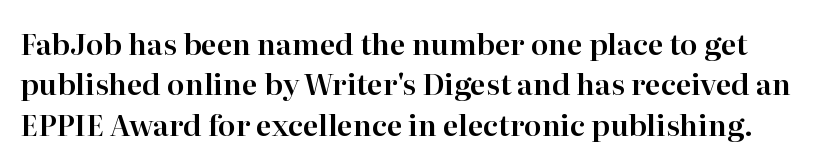
{"serif": "yes", "italic": "no", "width": "normal", "stroke_contrast": "high", "x_height": "medium", "monospaced": "no", "underline": "no", "line_spacing": "normal", "line_spacing_ratio": 1.39, "letter_spacing": "normal", "letter_spacing_em": 0.0, "glyph_px": 29}
